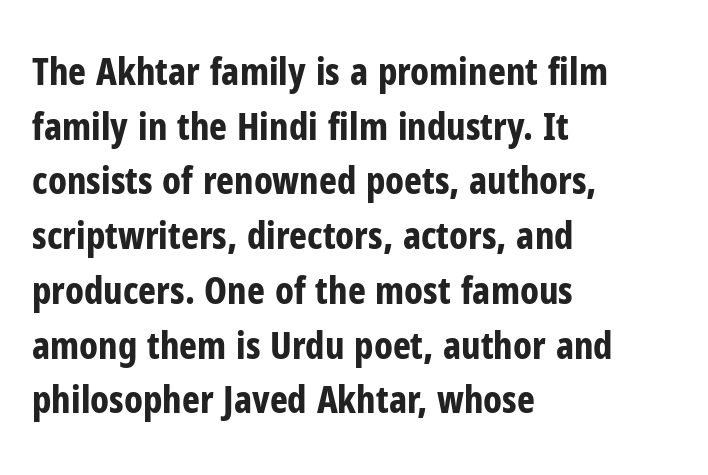
{"serif": "no", "italic": "no", "bold": "yes", "weight": "bold", "width": "condensed", "stroke_contrast": "low", "x_height": "medium", "monospaced": "no", "underline": "no", "align": "left", "line_spacing": "normal", "line_spacing_ratio": 1.44, "letter_spacing": "normal", "letter_spacing_em": 0.0, "glyph_px": 38}
